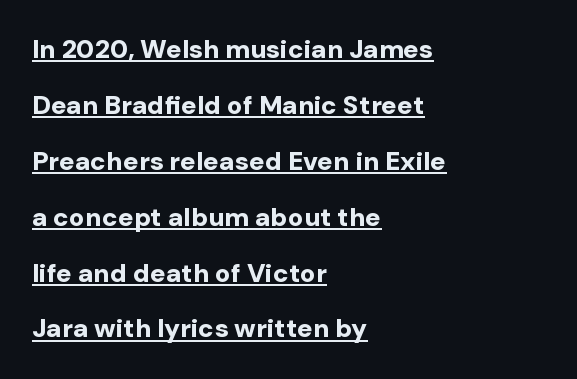
The image shows 26 px bold type, upright; set left-aligned, loose line spacing (2.15x), normal letter spacing, underlined.
